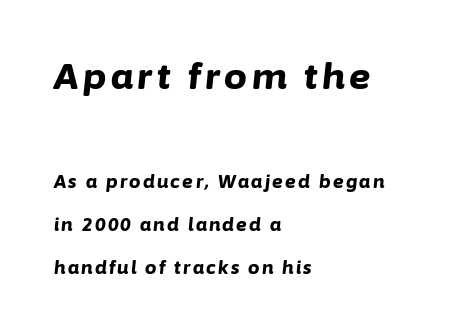
The image shows 36 px bold type, italic (leaning right); set left-aligned, loose line spacing (2.41x), not underlined; the first (top) block is 2.0x larger; low stroke contrast and a medium x-height.
